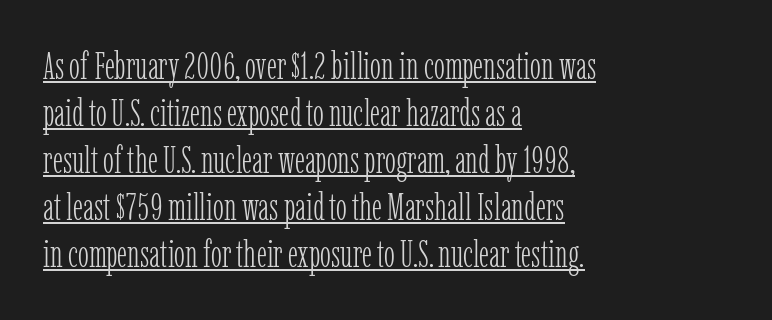
Q: Is the text bold? A: No.
Q: Is the text italic (slanted)? A: No, it is upright.
Q: Is the typeface a serif or a sans-serif typeface? A: Serif.
Q: Is the text underlined? A: Yes.
Q: How is the paragraph aligned? A: Left-aligned.
Q: Is the spacing between letters normal or unusually wide? A: Normal.
Q: Is the spacing between lines tight, normal or loose? A: Normal.
Q: Width (condensed, normal, or wide)? A: Condensed.
Q: Stroke contrast? A: Low.
Q: x-height? A: Medium.
Q: Monospaced? A: No.
